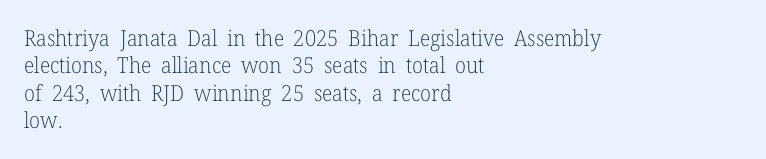
{"italic": "no", "bold": "no", "underline": "no", "align": "left", "line_spacing_ratio": 1.24, "letter_spacing": "normal", "letter_spacing_em": 0.0, "glyph_px": 22}
